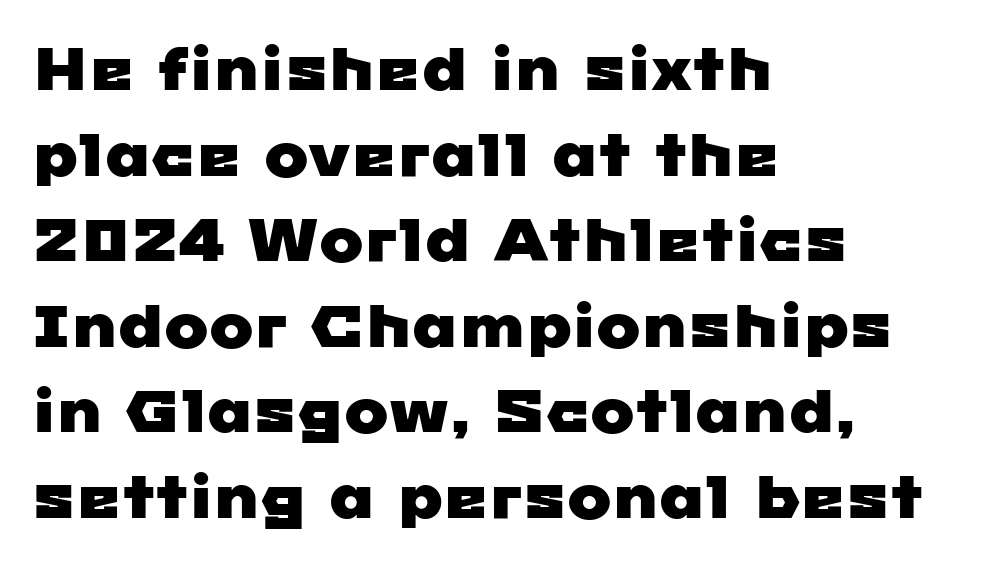
The image shows 59 px wide sans-serif type; set left-aligned, normal line spacing (1.45x), normal letter spacing, not underlined; low stroke contrast and a medium x-height.
